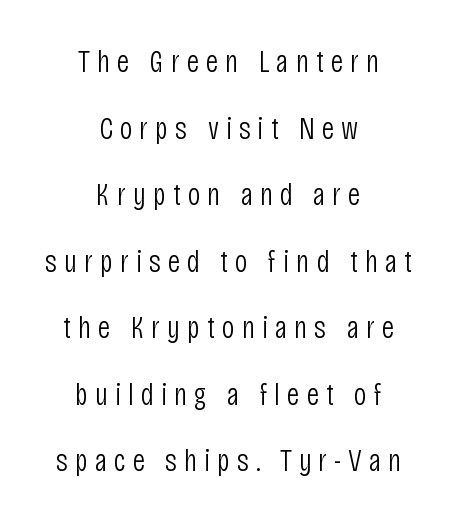
Q: Is the text bold? A: No.
Q: Is the text italic (slanted)? A: No, it is upright.
Q: Is the typeface a serif or a sans-serif typeface? A: Sans-serif.
Q: Is the text underlined? A: No.
Q: How is the paragraph aligned? A: Centered.
Q: Is the spacing between letters normal or unusually wide? A: Unusually wide.
Q: Is the spacing between lines tight, normal or loose? A: Loose.
Q: Width (condensed, normal, or wide)? A: Condensed.
Q: Stroke contrast? A: Low.
Q: x-height? A: Large.
Q: Monospaced? A: No.
